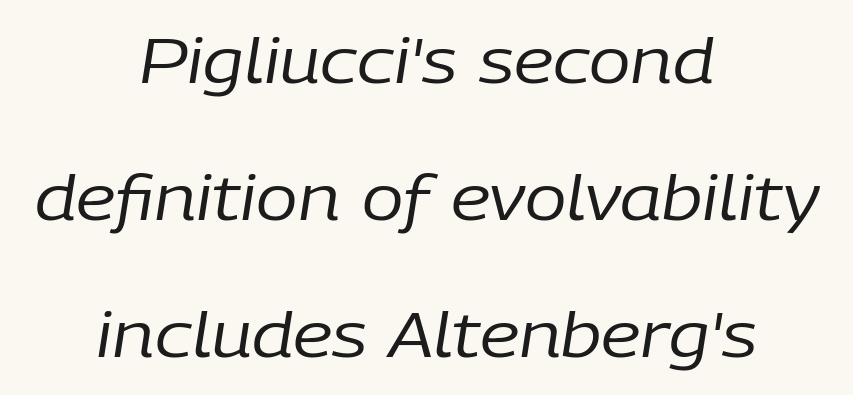
{"italic": "yes", "lean": "right", "slant_degrees": 9, "bold": "no", "weight": "regular", "width": "normal", "stroke_contrast": "low", "x_height": "medium", "monospaced": "no", "underline": "no", "align": "center", "line_spacing": "loose", "line_spacing_ratio": 2.21, "letter_spacing": "normal", "letter_spacing_em": 0.0, "glyph_px": 62}
